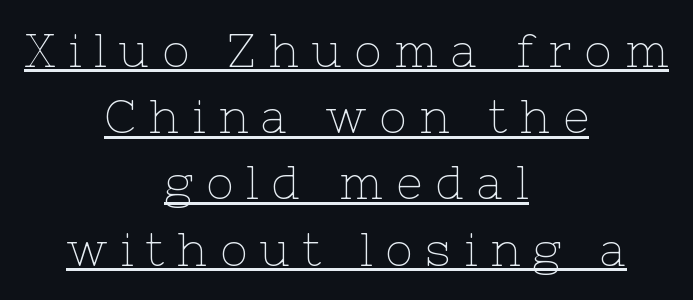
The image shows 46 px thin serif type, upright; set centered, normal line spacing (1.44x), unusually wide letter spacing (+0.28 em), underlined; low stroke contrast and a medium x-height.
